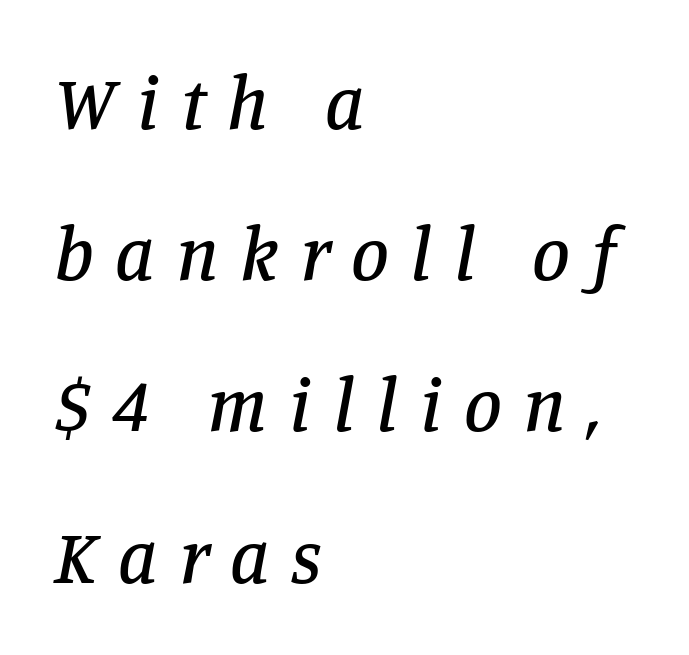
{"serif": "yes", "italic": "yes", "lean": "right", "slant_degrees": 11, "width": "normal", "stroke_contrast": "low", "x_height": "large", "monospaced": "no", "underline": "no", "align": "left", "line_spacing": "loose", "line_spacing_ratio": 1.99, "letter_spacing": "wide", "letter_spacing_em": 0.28, "glyph_px": 76}
